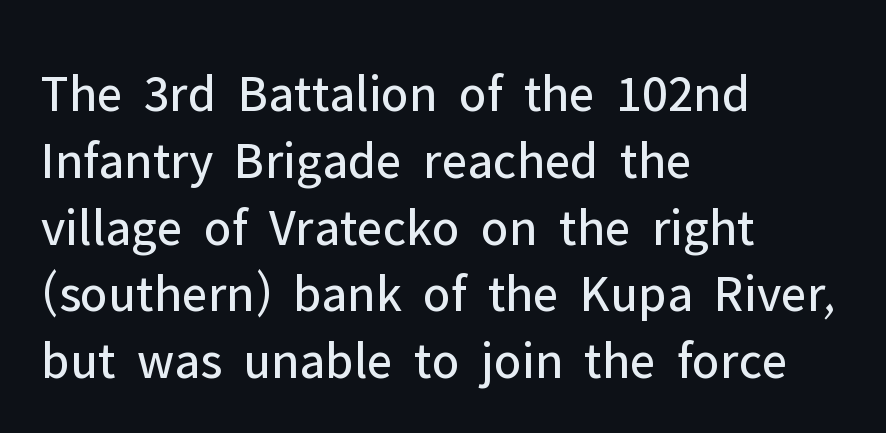
The image shows 53 px regular-weight sans-serif type, upright; set left-aligned, normal line spacing (1.26x), normal letter spacing, not underlined; low stroke contrast and a medium x-height.
